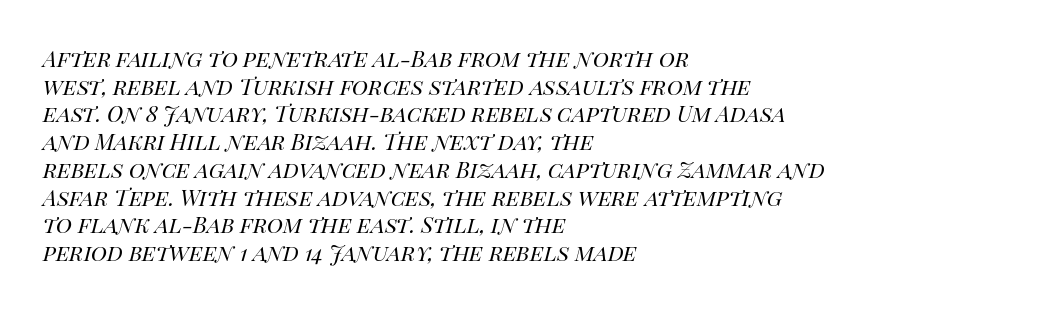
Q: Is the text bold? A: No.
Q: Is the text italic (slanted)? A: Yes, it leans right by about 14 degrees.
Q: Is the text underlined? A: No.
Q: How is the paragraph aligned? A: Left-aligned.
Q: Is the spacing between letters normal or unusually wide? A: Normal.
Q: Is the spacing between lines tight, normal or loose? A: Normal.
